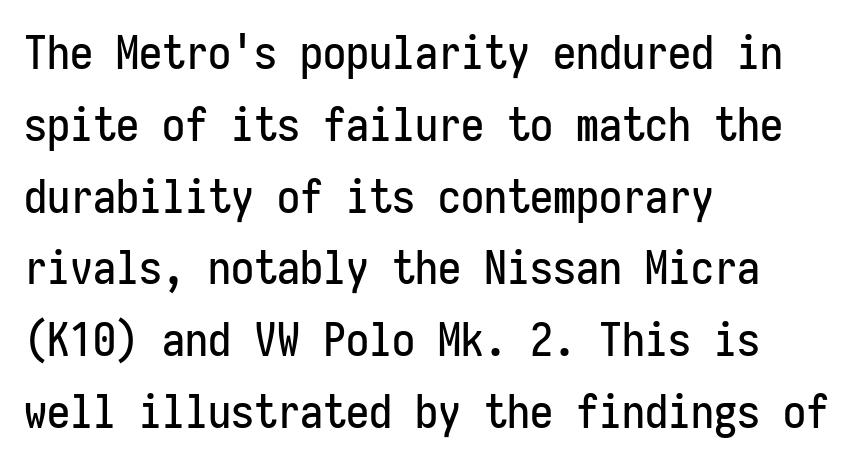
Q: Is the text italic (slanted)? A: No, it is upright.
Q: Is the typeface a serif or a sans-serif typeface? A: Sans-serif.
Q: Is the text underlined? A: No.
Q: How is the paragraph aligned? A: Left-aligned.
Q: Is the spacing between letters normal or unusually wide? A: Normal.
Q: Is the spacing between lines tight, normal or loose? A: Normal.
Q: Width (condensed, normal, or wide)? A: Condensed.
Q: Stroke contrast? A: Low.
Q: x-height? A: Medium.
Q: Monospaced? A: Yes.
